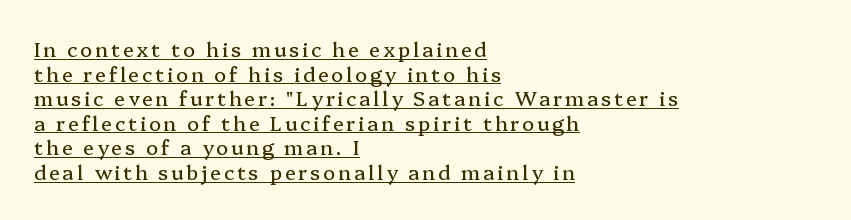
Q: Is the text italic (slanted)? A: No, it is upright.
Q: Is the text underlined? A: Yes.
Q: How is the paragraph aligned? A: Left-aligned.
